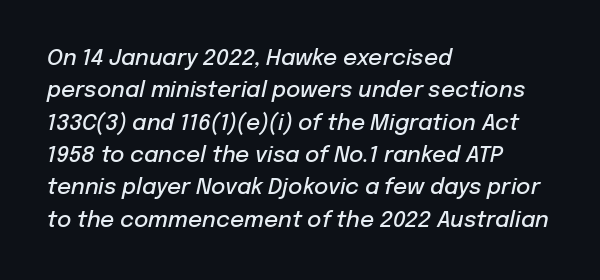
The image shows 22 px text type, italic (leaning right); set left-aligned, normal line spacing (1.47x), normal letter spacing, not underlined.
